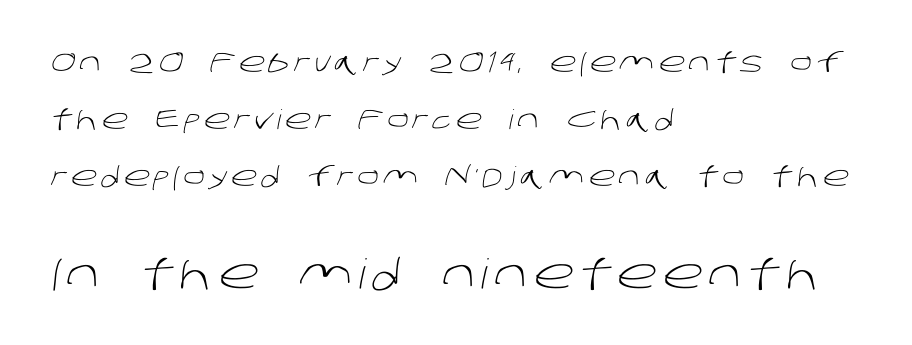
The image shows 41 px light sans-serif type; set left-aligned, loose line spacing (2.12x), not underlined; the second (bottom) block is 1.52x larger; low stroke contrast and a large x-height.
